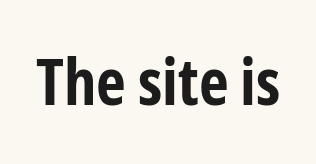
The image shows 65 px bold, condensed sans-serif type, upright; set normal letter spacing, not underlined; low stroke contrast and a medium x-height.
